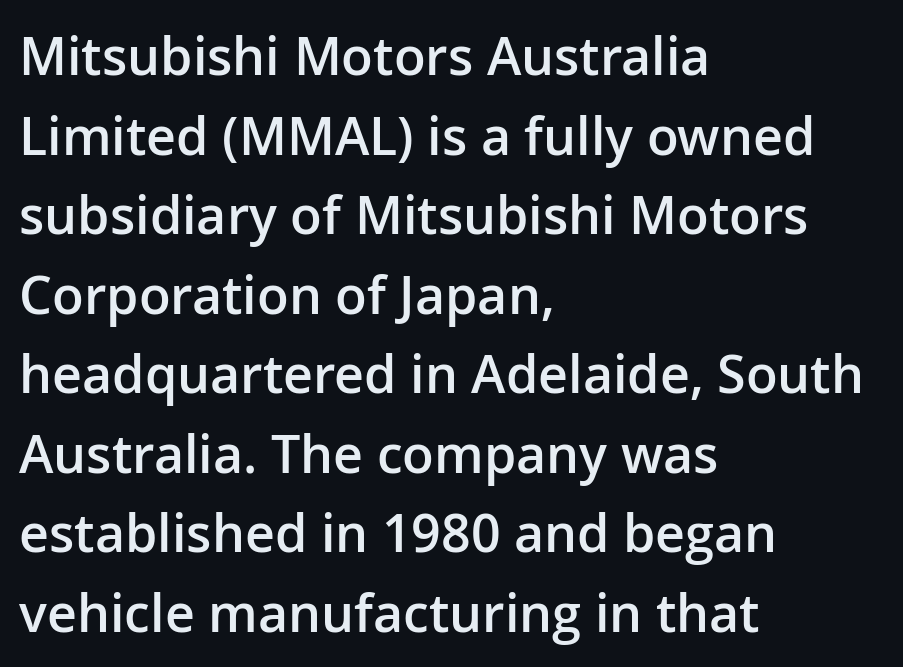
The image shows 52 px semibold sans-serif type, upright; set left-aligned, normal line spacing (1.53x), normal letter spacing, not underlined; low stroke contrast and a medium x-height.
